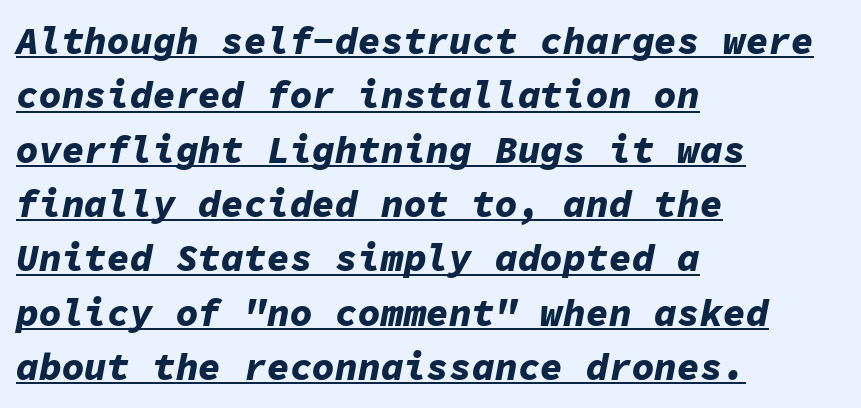
Q: Is the text bold? A: Yes.
Q: Is the text italic (slanted)? A: Yes, it leans right by about 11 degrees.
Q: Is the text underlined? A: Yes.
Q: How is the paragraph aligned? A: Left-aligned.
Q: Is the spacing between letters normal or unusually wide? A: Normal.
Q: Is the spacing between lines tight, normal or loose? A: Normal.
Q: Width (condensed, normal, or wide)? A: Normal.
Q: Stroke contrast? A: Low.
Q: x-height? A: Medium.
Q: Monospaced? A: Yes.
